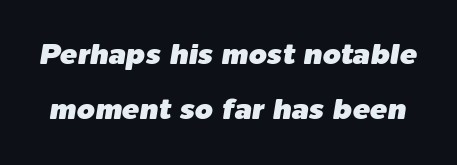
The image shows 29 px text type, italic (leaning right); set line spacing 1.88x, normal letter spacing, not underlined; low stroke contrast and a medium x-height.
